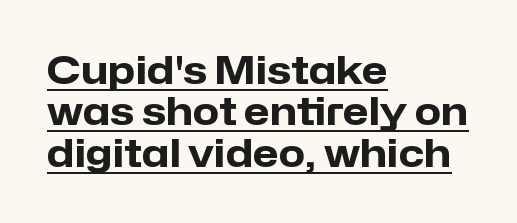
Note the varied advance widths — an 'i' is clearly narrower than an 'm'. The face used here has the dense, thick strokes of a bold. Students, note that the glyphs here touch the page at normal intervals. The block of text is dense from top to bottom, with scant space between rows. Line beginnings align vertically; line endings do not. Designer's note — italics off, roman on.
